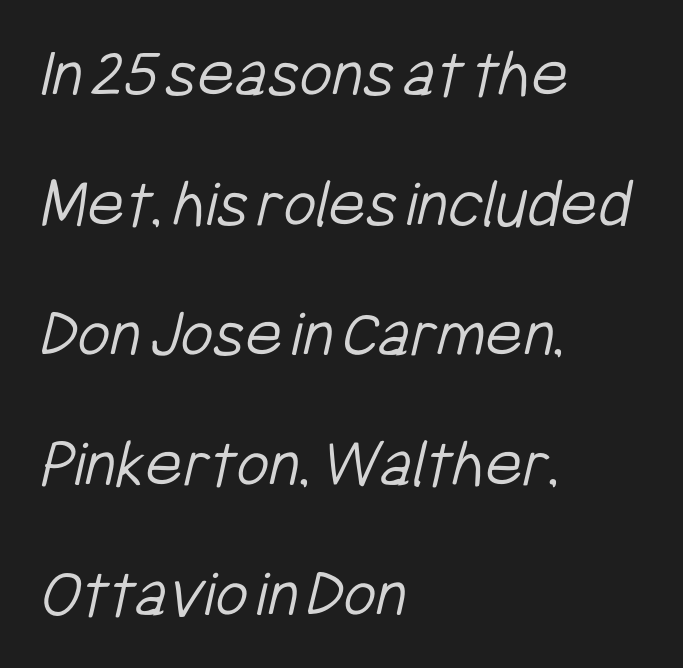
The image shows 71 px light, condensed sans-serif type; set left-aligned, line spacing 1.83x, normal letter spacing, not underlined; low stroke contrast and a medium x-height.
